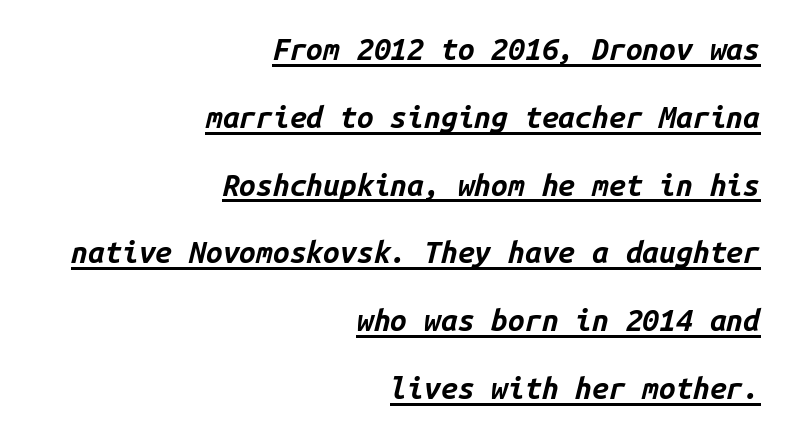
A continuous stroke trails under the words, as in a hyperlink. This sample uses plain, unmodified letter spacing. Looks like terminal output: every glyph gets an equal slot. Short and long lines alike share a common ending point at right.
